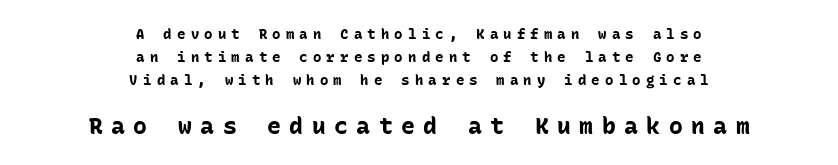
{"italic": "no", "bold": "yes", "underline": "no", "align": "center", "line_spacing": "normal", "line_spacing_ratio": 1.63, "letter_spacing": "wide", "letter_spacing_em": 0.37, "larger_block": "second", "size_ratio": 1.64, "glyph_px": 23}
